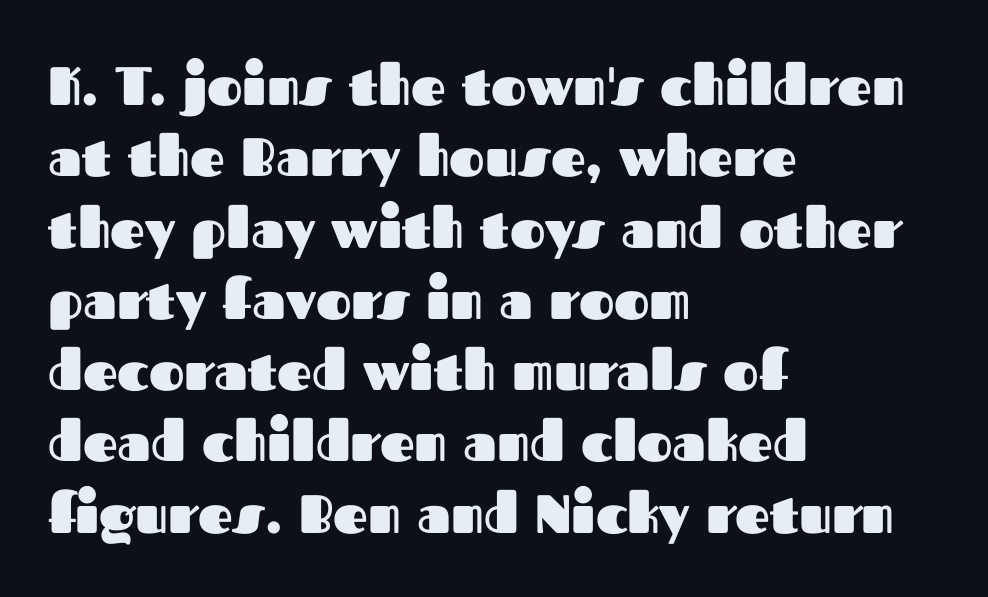
The image shows 54 px heavy sans-serif type, upright; set left-aligned, normal line spacing (1.32x), normal letter spacing, not underlined; medium stroke contrast and a medium x-height.
